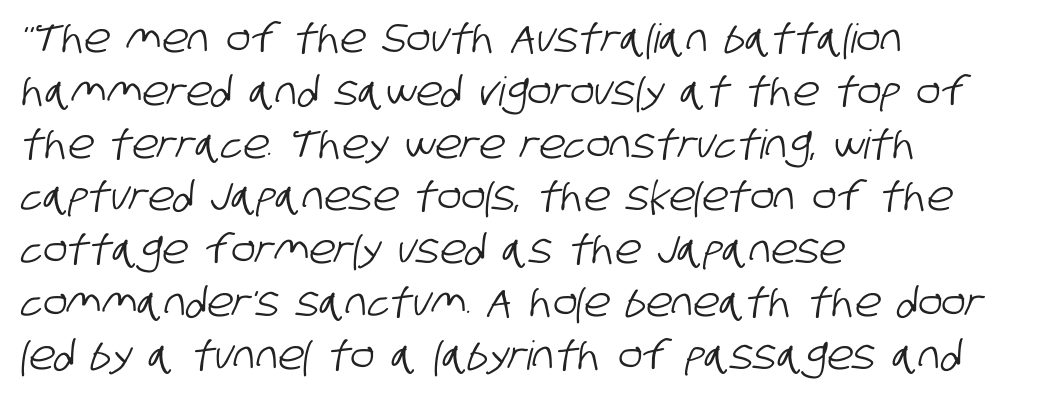
Each word holds together tightly as a unit, with standard inter-letter gaps. Typeset ragged right — the left edge is the straight one. Unlike a traditional serif, this face leaves its strokes unadorned. Proportional: the letters do not fall into vertical columns.
